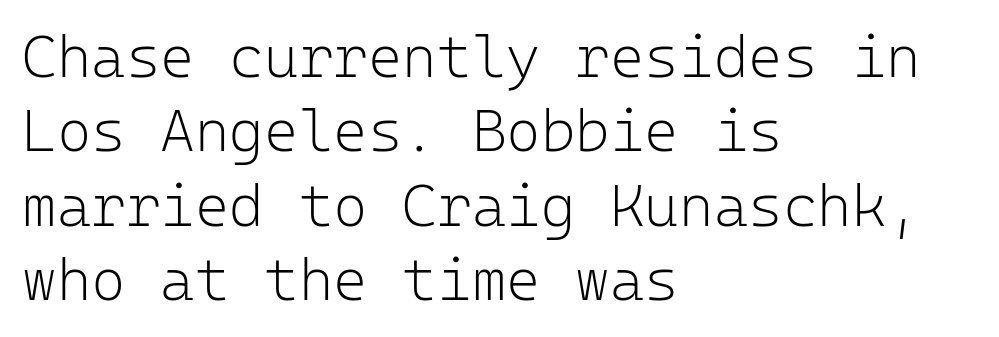
{"serif": "no", "italic": "no", "bold": "no", "weight": "light", "width": "normal", "stroke_contrast": "low", "x_height": "medium", "monospaced": "yes", "underline": "no", "align": "left", "line_spacing": "normal", "line_spacing_ratio": 1.26, "letter_spacing": "normal", "letter_spacing_em": 0.0, "glyph_px": 59}
